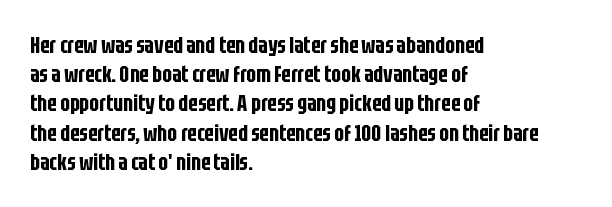
The image shows 23 px text type, upright; set left-aligned, normal line spacing (1.27x), normal letter spacing, not underlined.
